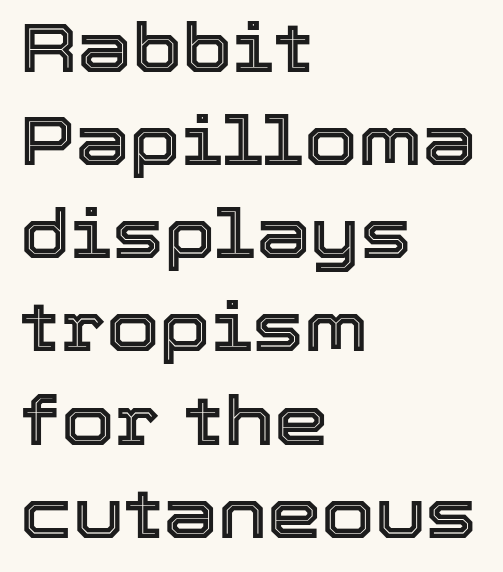
Q: Is the text italic (slanted)? A: No, it is upright.
Q: Is the text underlined? A: No.
Q: How is the paragraph aligned? A: Left-aligned.
Q: Is the spacing between letters normal or unusually wide? A: Normal.
Q: Is the spacing between lines tight, normal or loose? A: Normal.
Q: Width (condensed, normal, or wide)? A: Normal.
Q: x-height? A: Medium.
Q: Monospaced? A: No.
